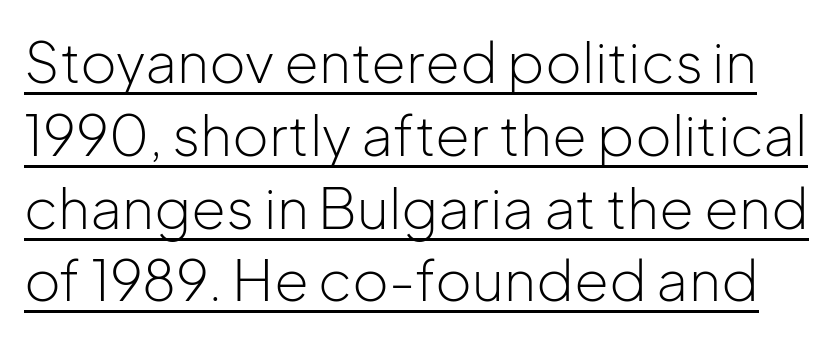
Bold? No — there's no thickening of the strokes. The text was rendered using a sans face with plain stroke endings. Vertical spacing — default. Each letter keeps its own natural width here, so spacing adapts to shape. Caption: standard tracking, unaltered. Is there any slant? The stems are plumb.
